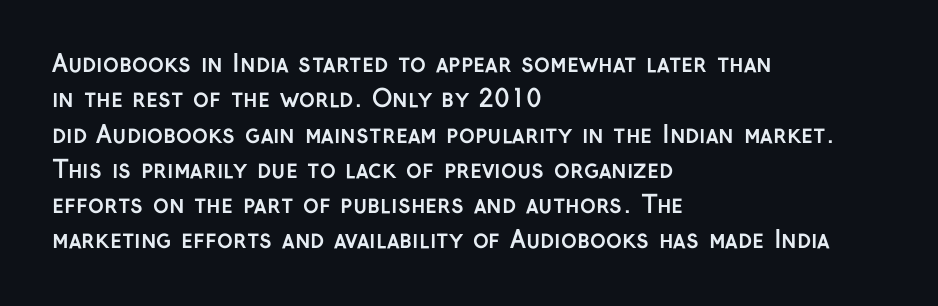
The baseline area is clear. Rendered with straight, roman letterforms. The face used here has the dense, thick strokes of a bold. One-word summary of the alignment: left.
